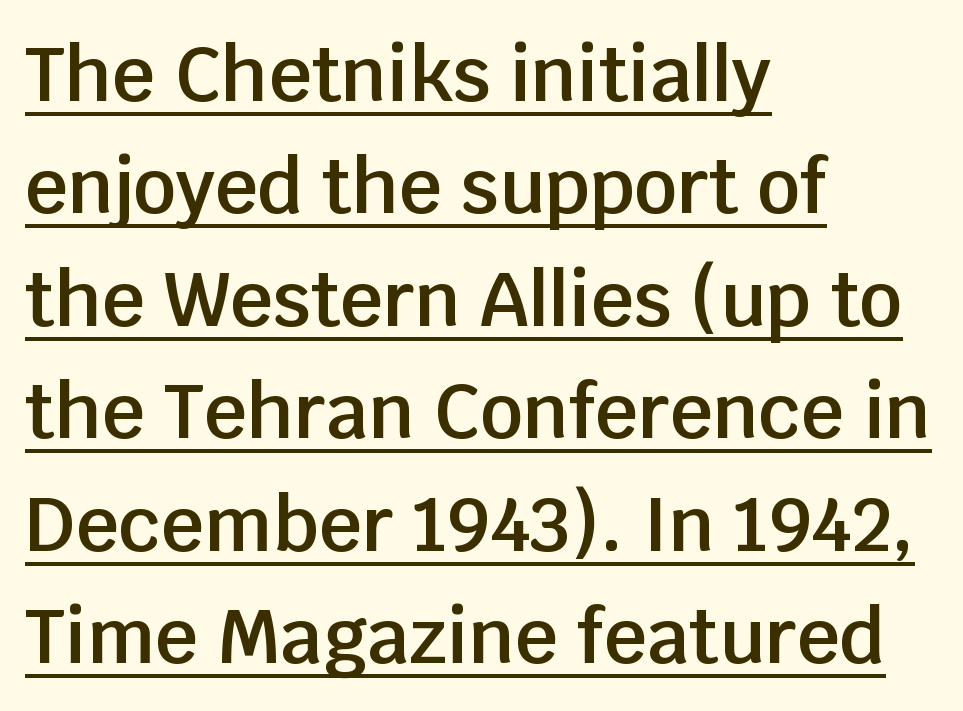
Q: Is the text bold? A: Semi-bold.
Q: Is the text italic (slanted)? A: No, it is upright.
Q: Is the typeface a serif or a sans-serif typeface? A: Sans-serif.
Q: Is the text underlined? A: Yes.
Q: How is the paragraph aligned? A: Left-aligned.
Q: Is the spacing between letters normal or unusually wide? A: Normal.
Q: Is the spacing between lines tight, normal or loose? A: Normal.
Q: Width (condensed, normal, or wide)? A: Normal.
Q: Stroke contrast? A: Low.
Q: x-height? A: Large.
Q: Monospaced? A: No.
